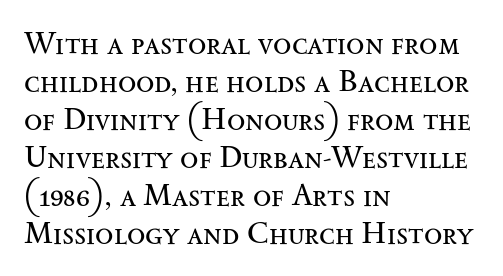
{"serif": "yes", "italic": "no", "bold": "no", "weight": "regular", "width": "wide", "stroke_contrast": "medium", "x_height": "small", "monospaced": "no", "underline": "no", "align": "left", "line_spacing": "normal", "line_spacing_ratio": 1.27, "letter_spacing": "normal", "letter_spacing_em": 0.0, "glyph_px": 30}
